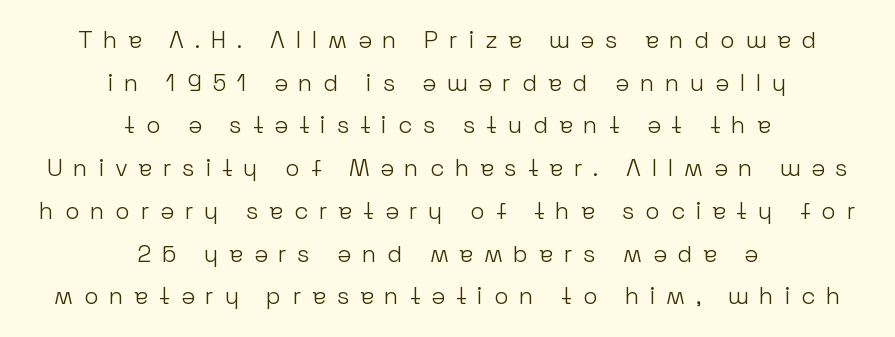
Q: Is the text bold? A: No.
Q: Is the text italic (slanted)? A: No, it is upright.
Q: Is the text underlined? A: No.
Q: How is the paragraph aligned? A: Centered.
Q: Is the spacing between letters normal or unusually wide? A: Unusually wide.
